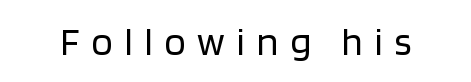
{"serif": "no", "italic": "no", "bold": "no", "weight": "regular", "width": "normal", "stroke_contrast": "low", "x_height": "large", "monospaced": "no", "underline": "no", "letter_spacing": "wide", "letter_spacing_em": 0.3, "glyph_px": 39}
